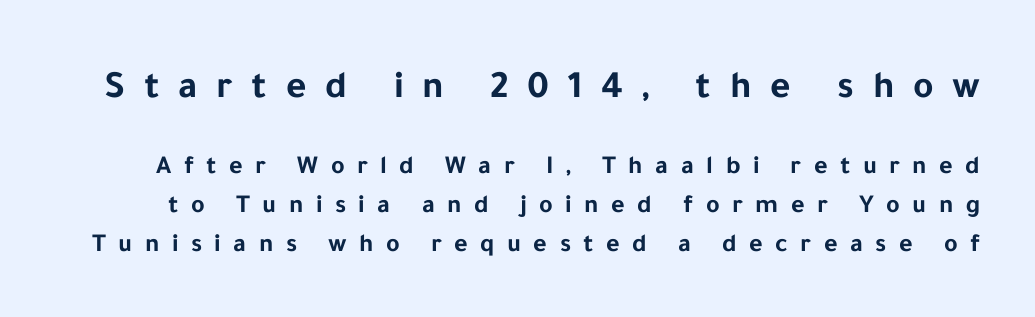
The image shows 39 px bold sans-serif type, upright; set normal line spacing (1.5x), unusually wide letter spacing (+0.48 em), not underlined; the first (top) block is 1.5x larger; low stroke contrast and a medium x-height.
